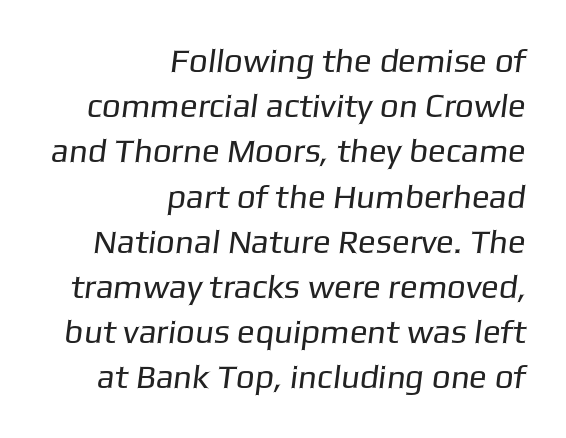
Q: Is the text bold? A: No.
Q: Is the typeface a serif or a sans-serif typeface? A: Sans-serif.
Q: Is the text underlined? A: No.
Q: How is the paragraph aligned? A: Right-aligned.
Q: Is the spacing between letters normal or unusually wide? A: Normal.
Q: Is the spacing between lines tight, normal or loose? A: Normal.
Q: Width (condensed, normal, or wide)? A: Normal.
Q: Stroke contrast? A: Low.
Q: x-height? A: Medium.
Q: Monospaced? A: No.
